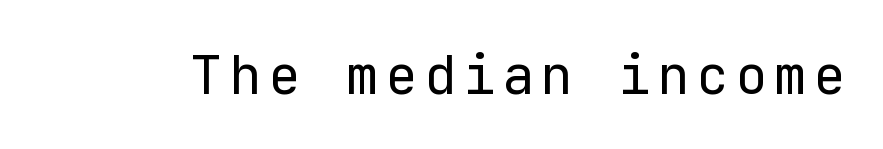
{"serif": "no", "italic": "no", "bold": "no", "weight": "regular", "width": "normal", "stroke_contrast": "low", "x_height": "medium", "monospaced": "yes", "underline": "no", "glyph_px": 54}
